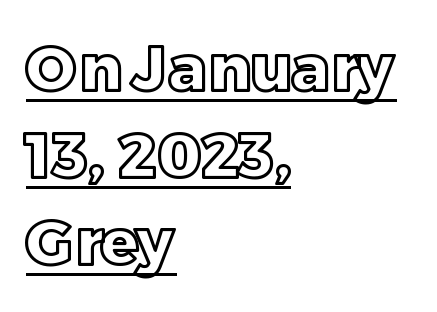
{"italic": "no", "width": "normal", "x_height": "large", "monospaced": "no", "underline": "yes", "align": "left", "line_spacing": "normal", "line_spacing_ratio": 1.38, "letter_spacing": "normal", "letter_spacing_em": 0.0, "glyph_px": 63}
